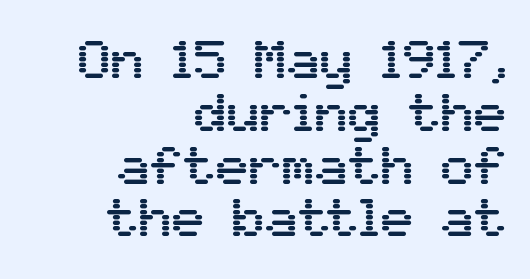
The image shows 55 px sans-serif type, upright; set right-aligned, tight line spacing (0.96x), normal letter spacing, not underlined; medium stroke contrast and a medium x-height.
